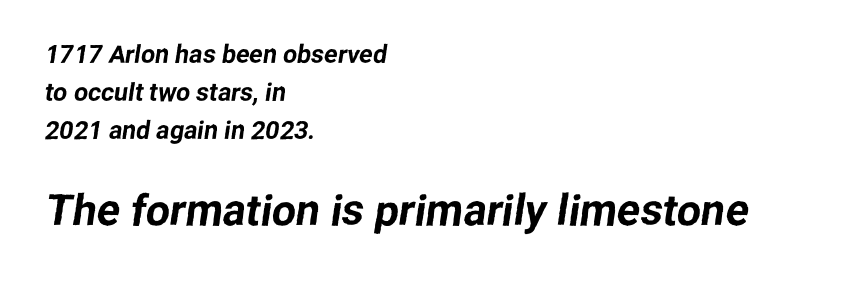
The passage shown stacks its lines at a standard gap. Horizontal alignment here is leftward, the default for most running prose. Which of the two is more prominent by size? The second, at the bottom. Default kerning and tracking; the words read as compact shapes. Spacing verdict: proportional, widths tailored to each character. The space directly below the letters is spotless.
